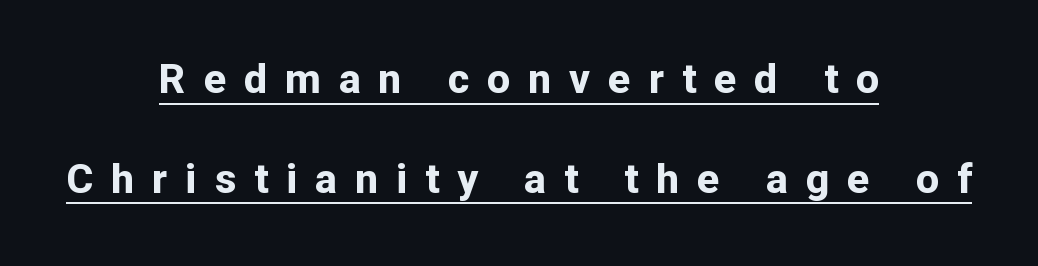
The image shows 41 px bold sans-serif type, upright; set centered, loose line spacing (2.43x), unusually wide letter spacing (+0.44 em), underlined; low stroke contrast and a medium x-height.
